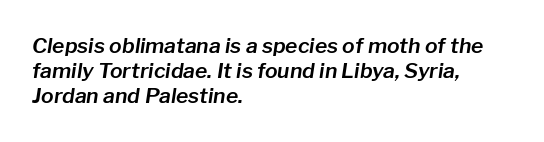
The image shows 21 px text type, italic (leaning right); set left-aligned, line spacing 1.2x, normal letter spacing, not underlined.
